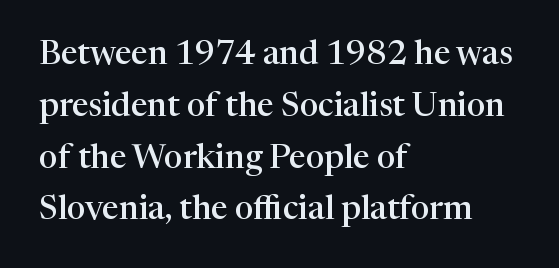
The image shows 33 px semibold serif type, upright; set left-aligned, normal line spacing (1.57x), normal letter spacing, not underlined; high stroke contrast and a medium x-height.
